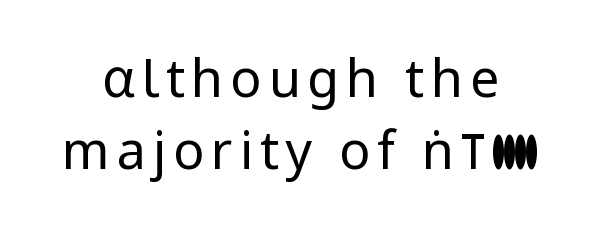
Unlike a traditional serif, this face leaves its strokes unadorned. A typesetter would call this leading conventional body-copy spacing. Vertical stems look standard width or narrower in stroke. Does the lettering tilt? It doesn't — this is upright. Plain, unruled lines of type.
